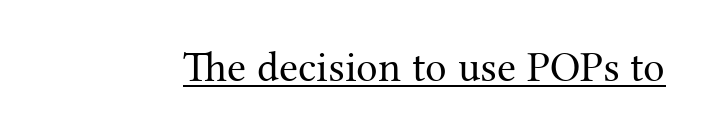
The image shows 43 px regular-weight serif type, upright; set normal letter spacing, underlined; medium stroke contrast and a medium x-height.
